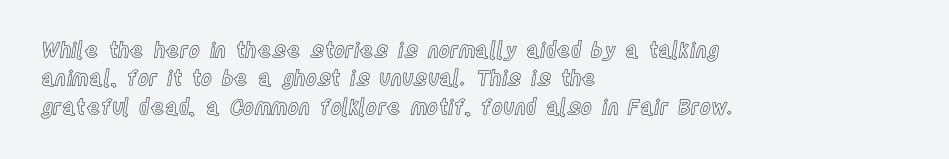
{"underline": "no", "align": "left", "line_spacing": "normal", "line_spacing_ratio": 1.35, "letter_spacing": "normal", "letter_spacing_em": 0.0, "glyph_px": 21}
